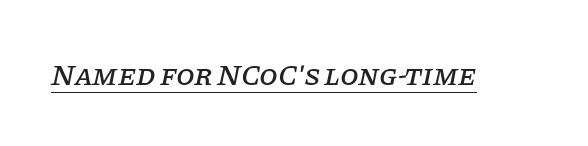
Q: Is the text italic (slanted)? A: Yes, it leans right by about 11 degrees.
Q: Is the typeface a serif or a sans-serif typeface? A: Serif.
Q: Is the text underlined? A: Yes.
Q: Is the spacing between letters normal or unusually wide? A: Normal.
Q: Width (condensed, normal, or wide)? A: Normal.
Q: Stroke contrast? A: Low.
Q: x-height? A: Large.
Q: Monospaced? A: No.
